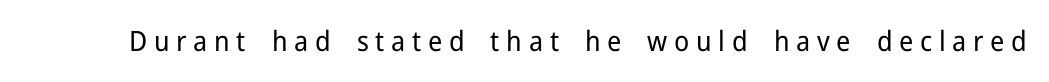
Q: Is the text bold? A: No.
Q: Is the text italic (slanted)? A: No, it is upright.
Q: Is the typeface a serif or a sans-serif typeface? A: Sans-serif.
Q: Is the text underlined? A: No.
Q: Is the spacing between letters normal or unusually wide? A: Unusually wide.
Q: Width (condensed, normal, or wide)? A: Normal.
Q: Stroke contrast? A: Low.
Q: x-height? A: Medium.
Q: Monospaced? A: No.
